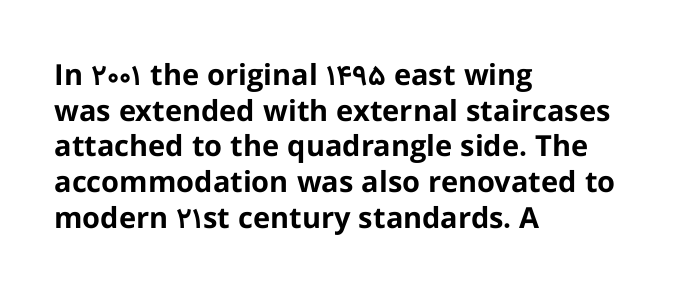
The space directly below the letters is spotless. Students, note that the glyphs here touch the page at normal intervals. On the weight axis this lands at bold, roughly 700. Character widths vary here, with narrow letters taking less room than wide ones. The typography opts for an upright posture over an oblique one. The typesetter chose a ragged-right arrangement here.
